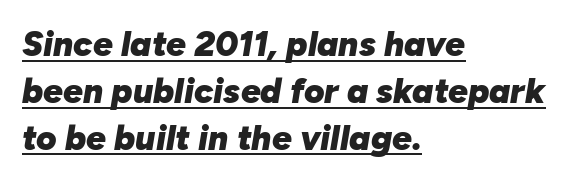
The image shows 35 px heavy type, italic (leaning right); set left-aligned, normal line spacing (1.34x), normal letter spacing, underlined; low stroke contrast and a medium x-height.
